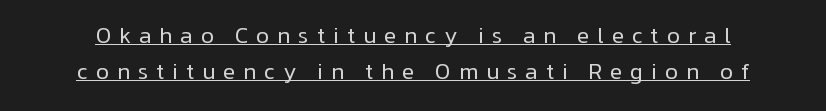
{"italic": "no", "bold": "no", "underline": "yes", "line_spacing": "normal", "line_spacing_ratio": 1.64, "letter_spacing": "wide", "letter_spacing_em": 0.37, "glyph_px": 22}
